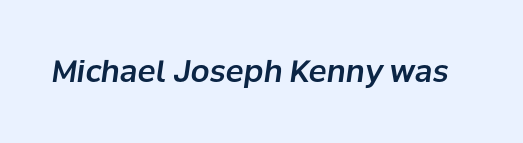
Compared with ordinary roman type, these characters are visibly tilted. Note the varied advance widths — an 'i' is clearly narrower than an 'm'. The face used here is rendered with its standard letterfit. The strip under each line holds only bare page.
